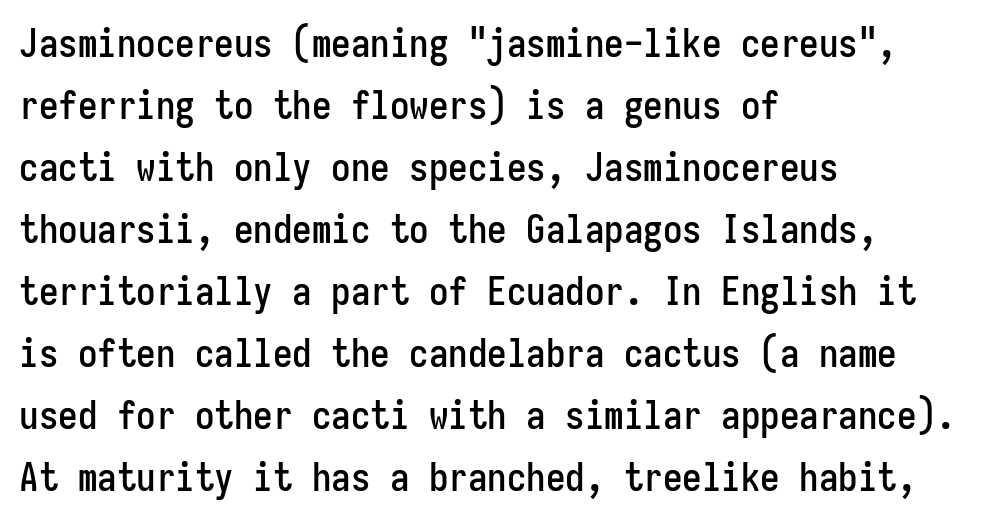
The image shows 39 px condensed sans-serif type, upright, monospaced; set left-aligned, normal line spacing (1.59x), normal letter spacing, not underlined; low stroke contrast and a medium x-height.
